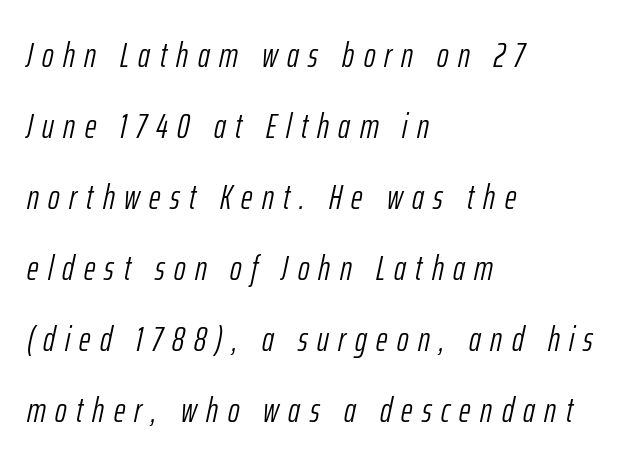
The image shows 35 px light, condensed type, italic (leaning right); set left-aligned, loose line spacing (2.03x), unusually wide letter spacing (+0.27 em), not underlined; low stroke contrast and a medium x-height.
